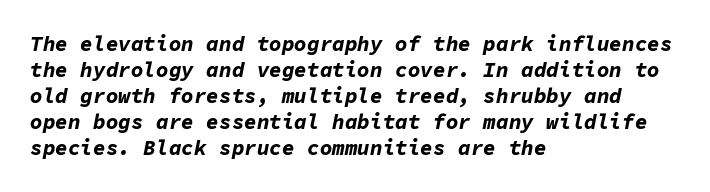
The passage shown has conventional tracking throughout. Every character sits at an angle, as italics do. Descenders hang freely into open space. This rendering uses left alignment, leaving the right contour irregular.
